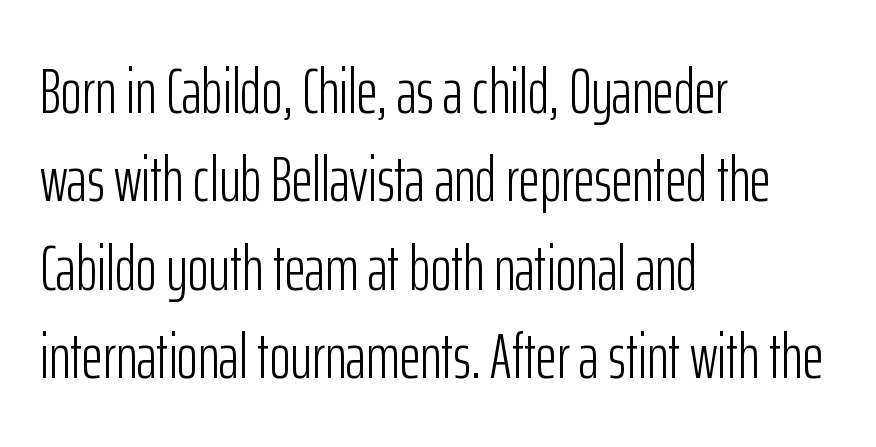
The image shows 64 px light, condensed sans-serif type, upright; set left-aligned, normal line spacing (1.38x), normal letter spacing, not underlined; low stroke contrast and a medium x-height.
